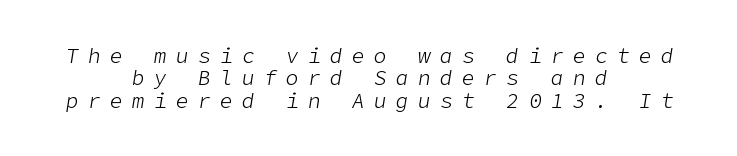
Each new line begins almost immediately beneath the previous one. The axis of the letterforms is tilted away from vertical. Teacher's note: observe the equal gaps on both sides — that is centered alignment. Summary of weight: not heavy and not bold. Plain, unruled lines of type. How are the letters spaced? Widely, with obvious added tracking.
